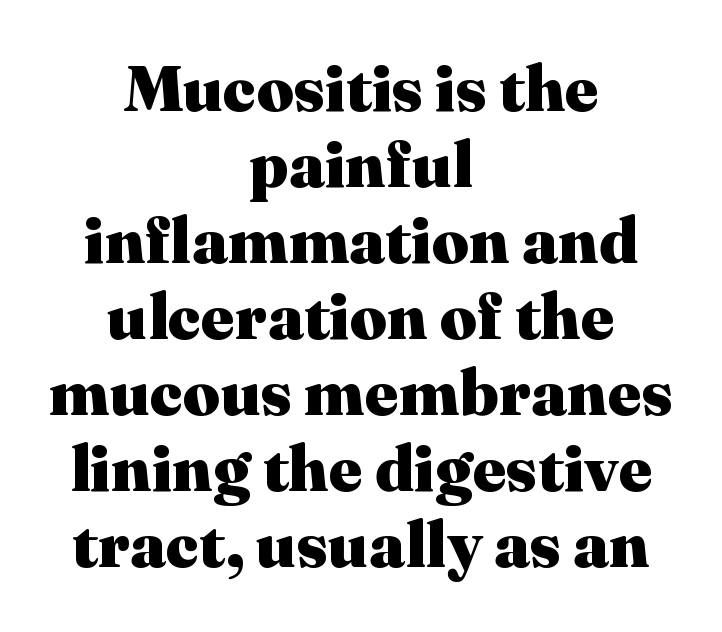
Heavy-handed strokes throughout: this text is bold. Unmarked baselines from the first word to the last. The passage is arranged like a title page — every line centered. Font category for this specimen: serif. This is the regular roman posture of the typeface. Here the glyphs are tracked normally, forming tight word shapes.
